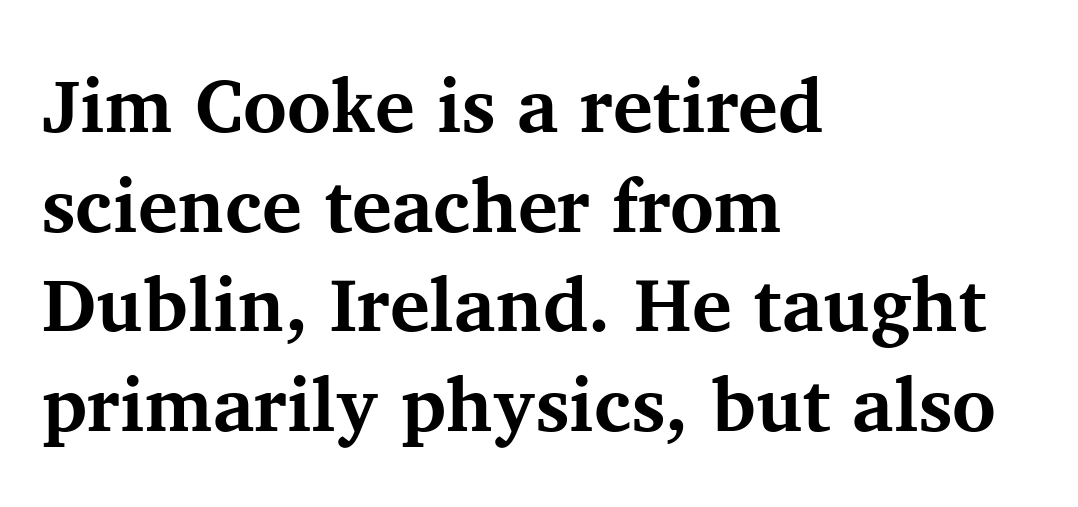
Q: Is the text bold? A: Yes.
Q: Is the text italic (slanted)? A: No, it is upright.
Q: Is the typeface a serif or a sans-serif typeface? A: Serif.
Q: Is the text underlined? A: No.
Q: How is the paragraph aligned? A: Left-aligned.
Q: Is the spacing between letters normal or unusually wide? A: Normal.
Q: Is the spacing between lines tight, normal or loose? A: Normal.
Q: Width (condensed, normal, or wide)? A: Normal.
Q: Stroke contrast? A: Medium.
Q: x-height? A: Medium.
Q: Monospaced? A: No.
